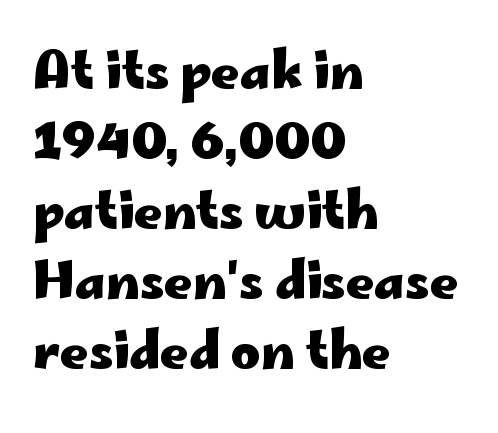
Casual observation: everything's shoved over to the left. Regarding leading, the lines here are spaced in the standard way. These lines are composed in type without serifs. This sample has the flowing, uneven cadence of proportional lettering. The font's upright variant was chosen for this text. The glyphs have the mass of a bold cut.
